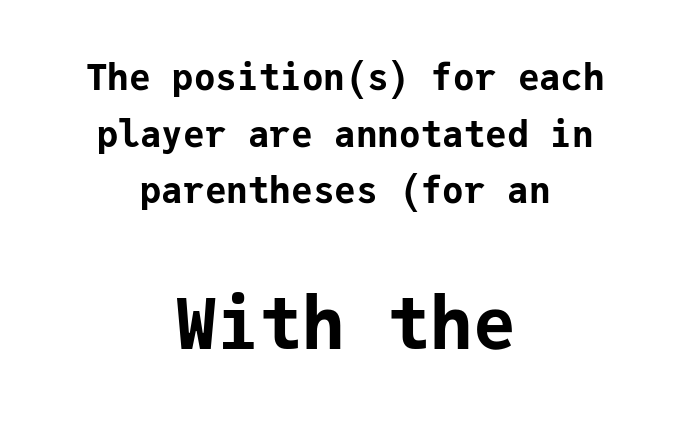
{"serif": "no", "italic": "no", "bold": "yes", "weight": "bold", "width": "normal", "stroke_contrast": "low", "x_height": "medium", "monospaced": "yes", "underline": "no", "align": "center", "line_spacing": "normal", "line_spacing_ratio": 1.57, "letter_spacing": "normal", "letter_spacing_em": 0.0, "larger_block": "second", "size_ratio": 1.97, "glyph_px": 71}
